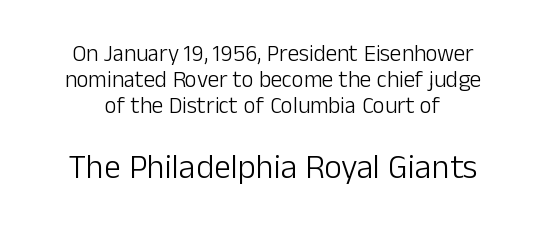
Notice how descenders almost collide with the ascenders below — that's tight leading. Weight: regular or lighter. Quick note: not italic, upright. Does extra space separate the letters? No, they use regular spacing. Any mark beneath the type? The region is blank.
